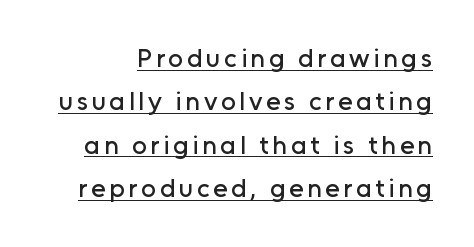
Q: Is the text italic (slanted)? A: No, it is upright.
Q: Is the text underlined? A: Yes.
Q: Is the spacing between lines tight, normal or loose? A: Normal.
